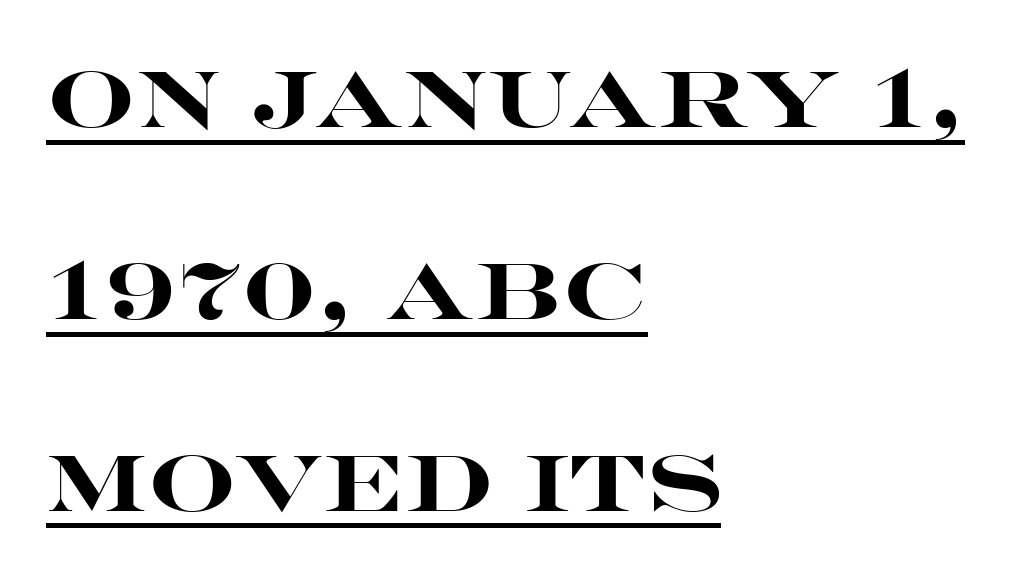
Q: Is the text bold? A: Yes.
Q: Is the text italic (slanted)? A: No, it is upright.
Q: Is the typeface a serif or a sans-serif typeface? A: Serif.
Q: Is the text underlined? A: Yes.
Q: How is the paragraph aligned? A: Left-aligned.
Q: Is the spacing between letters normal or unusually wide? A: Normal.
Q: Is the spacing between lines tight, normal or loose? A: Loose.
Q: Width (condensed, normal, or wide)? A: Wide.
Q: Stroke contrast? A: High.
Q: x-height? A: Large.
Q: Monospaced? A: No.
